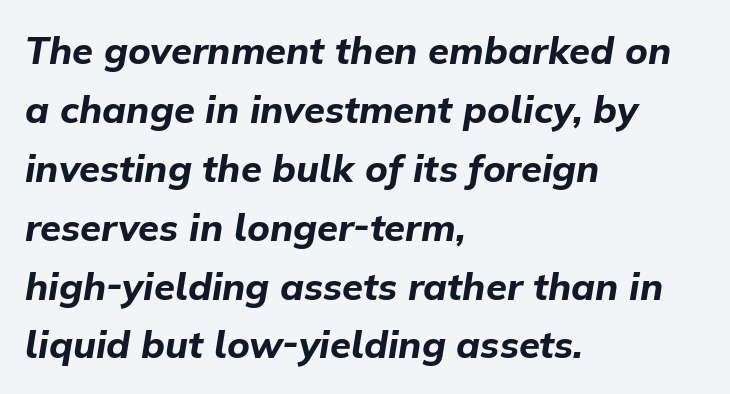
Q: Is the text bold? A: Yes.
Q: Is the text italic (slanted)? A: Yes, it leans right by about 9 degrees.
Q: Is the text underlined? A: No.
Q: How is the paragraph aligned? A: Left-aligned.
Q: Is the spacing between letters normal or unusually wide? A: Normal.
Q: Is the spacing between lines tight, normal or loose? A: Normal.
Q: Width (condensed, normal, or wide)? A: Normal.
Q: Stroke contrast? A: Low.
Q: x-height? A: Medium.
Q: Monospaced? A: No.
